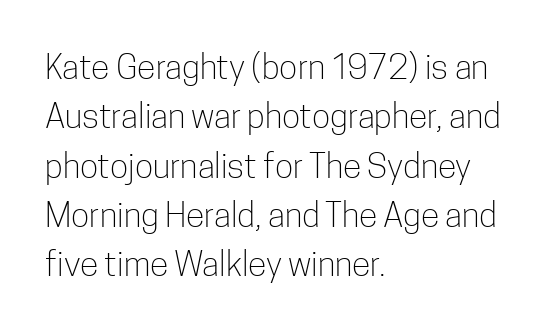
Q: Is the text bold? A: No.
Q: Is the text italic (slanted)? A: No, it is upright.
Q: Is the typeface a serif or a sans-serif typeface? A: Sans-serif.
Q: Is the text underlined? A: No.
Q: How is the paragraph aligned? A: Left-aligned.
Q: Is the spacing between letters normal or unusually wide? A: Normal.
Q: Is the spacing between lines tight, normal or loose? A: Normal.
Q: Width (condensed, normal, or wide)? A: Condensed.
Q: Stroke contrast? A: Low.
Q: x-height? A: Medium.
Q: Monospaced? A: No.
